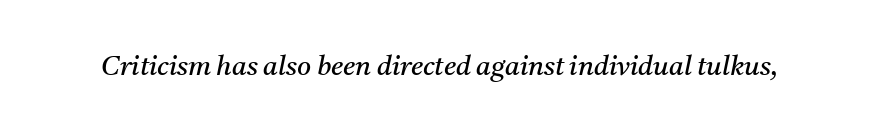
{"italic": "yes", "lean": "right", "slant_degrees": 11, "bold": "no", "underline": "no", "letter_spacing": "normal", "letter_spacing_em": 0.0, "glyph_px": 27}
